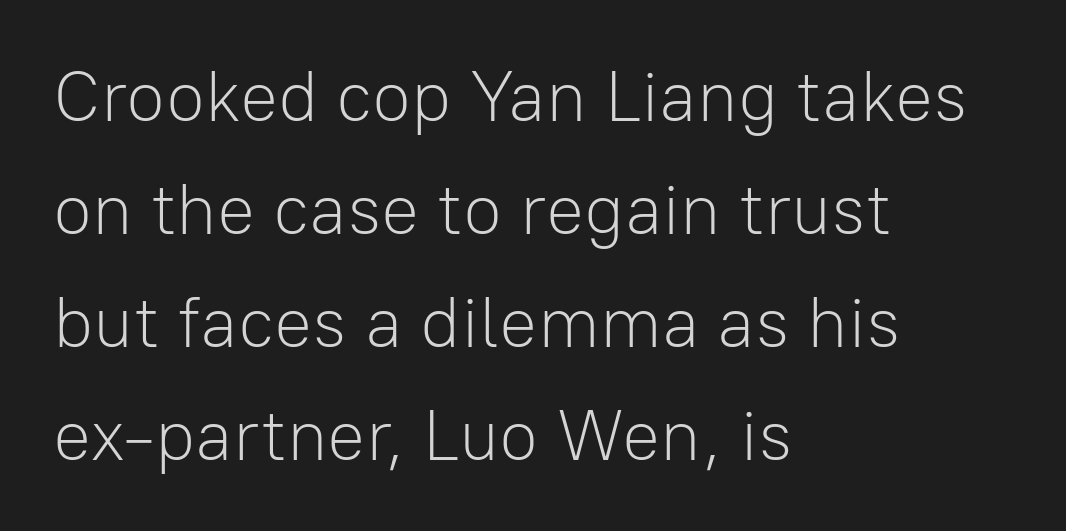
The specimen omits any rule beneath the text block's lines. This sample is left-justified, so line endings fall wherever the words run out. Is this a fixed-width face? No — the glyphs have proportional, varying widths. Every character sits straight up, as roman type does.
